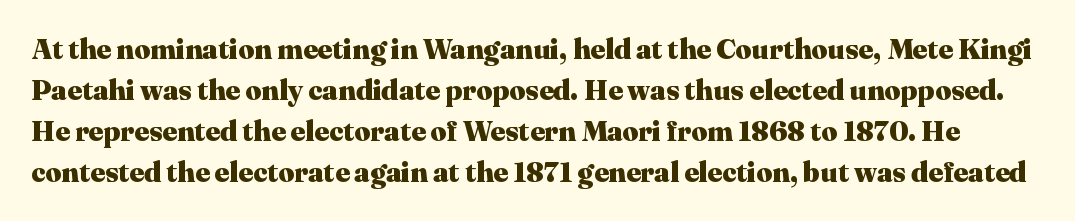
{"serif": "yes", "italic": "no", "bold": "yes", "weight": "heavy", "width": "normal", "stroke_contrast": "medium", "x_height": "medium", "monospaced": "no", "underline": "no", "line_spacing": "normal", "line_spacing_ratio": 1.46, "letter_spacing": "normal", "letter_spacing_em": 0.0, "glyph_px": 28}
